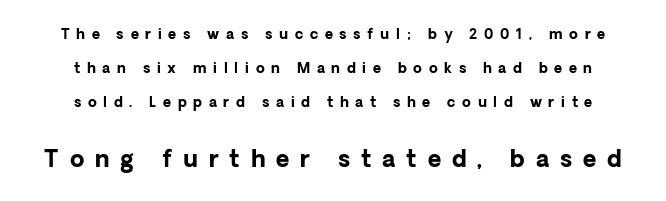
Q: Is the text bold? A: Yes.
Q: Is the text italic (slanted)? A: No, it is upright.
Q: Is the text underlined? A: No.
Q: Is the spacing between letters normal or unusually wide? A: Unusually wide.
Q: Is the spacing between lines tight, normal or loose? A: Loose.
Q: Which block of text is set in a larger size, the first (top) or the second (bottom)? A: The second (bottom) one.
